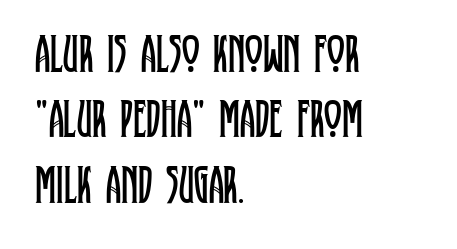
{"serif": "yes", "italic": "no", "bold": "no", "weight": "regular", "width": "condensed", "stroke_contrast": "low", "x_height": "large", "monospaced": "no", "underline": "no", "align": "left", "line_spacing_ratio": 1.21, "letter_spacing": "normal", "letter_spacing_em": 0.0, "glyph_px": 54}
